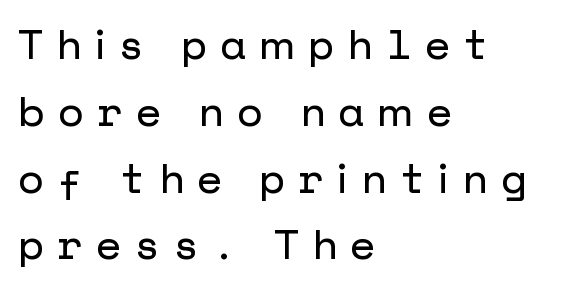
The foot of each line stays bare and open. Horizontally, the lines are justified to the leading edge only. The passage shown stacks its lines at a standard gap. Display-style spreading of the glyphs; the letterfit is very open.
